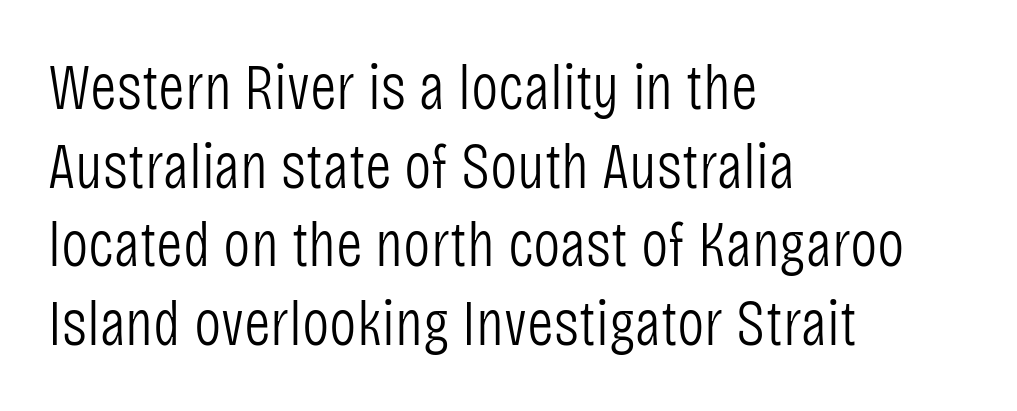
The image shows 65 px light, condensed sans-serif type, upright; set left-aligned, line spacing 1.21x, normal letter spacing, not underlined; low stroke contrast and a large x-height.
